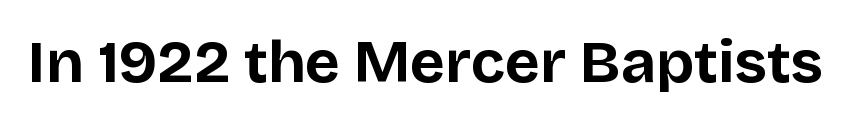
{"serif": "no", "italic": "no", "bold": "yes", "weight": "bold", "width": "normal", "stroke_contrast": "low", "x_height": "large", "monospaced": "no", "underline": "no", "letter_spacing": "normal", "letter_spacing_em": 0.0, "glyph_px": 60}
